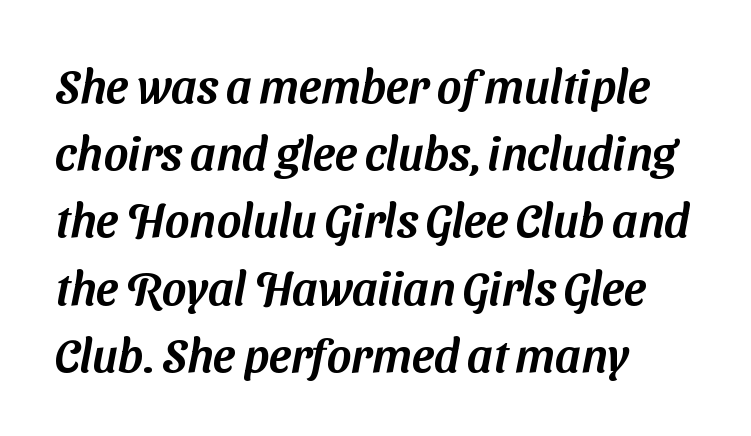
Q: Is the typeface a serif or a sans-serif typeface? A: Sans-serif.
Q: Is the text underlined? A: No.
Q: How is the paragraph aligned? A: Left-aligned.
Q: Is the spacing between letters normal or unusually wide? A: Normal.
Q: Is the spacing between lines tight, normal or loose? A: Normal.
Q: Width (condensed, normal, or wide)? A: Normal.
Q: Stroke contrast? A: Medium.
Q: x-height? A: Medium.
Q: Monospaced? A: No.
